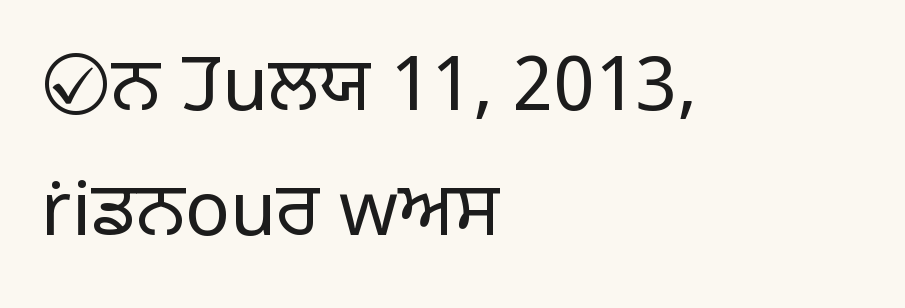
Q: Is the text bold? A: No.
Q: Is the text italic (slanted)? A: No, it is upright.
Q: Is the typeface a serif or a sans-serif typeface? A: Sans-serif.
Q: Is the text underlined? A: No.
Q: How is the paragraph aligned? A: Left-aligned.
Q: Is the spacing between letters normal or unusually wide? A: Normal.
Q: Is the spacing between lines tight, normal or loose? A: Normal.
Q: Width (condensed, normal, or wide)? A: Normal.
Q: Stroke contrast? A: Low.
Q: x-height? A: Large.
Q: Monospaced? A: No.
